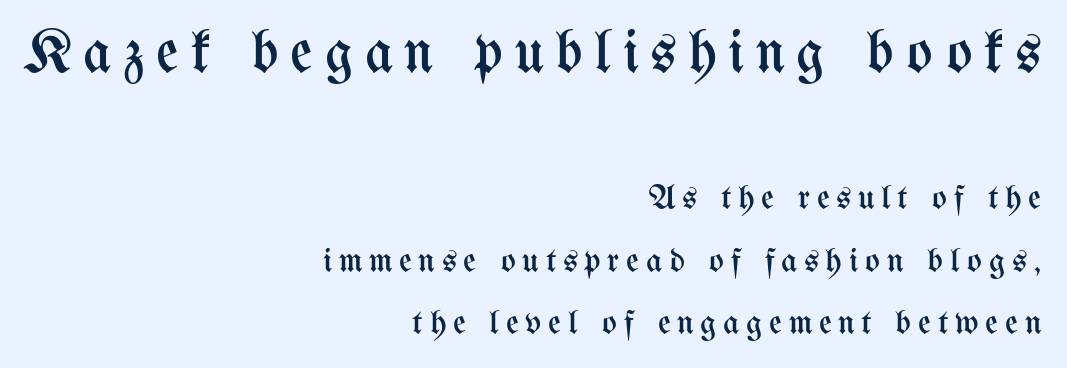
The image shows 61 px regular-weight, condensed type, upright; set right-aligned, line spacing 1.78x, not underlined; the first (top) block is 1.74x larger; medium stroke contrast and a medium x-height.
